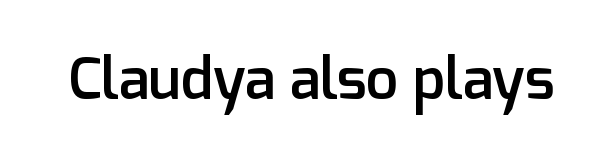
{"serif": "no", "italic": "no", "bold": "semi", "weight": "semibold", "width": "normal", "stroke_contrast": "low", "x_height": "medium", "monospaced": "no", "underline": "no", "letter_spacing": "normal", "letter_spacing_em": 0.0, "glyph_px": 58}
